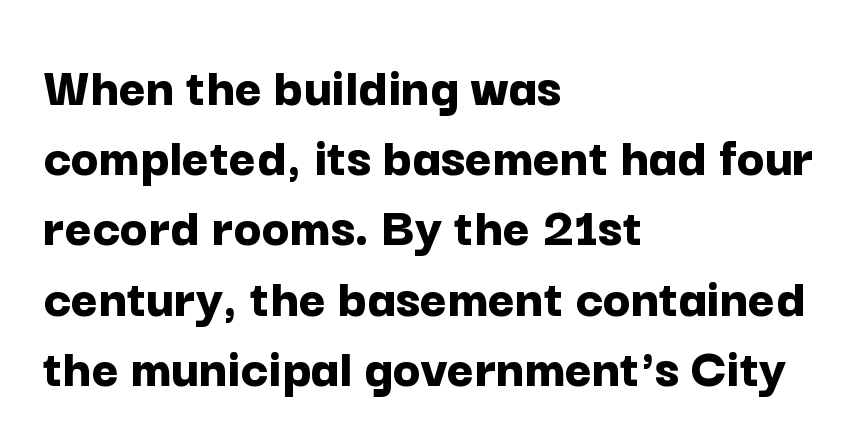
These words are printed bold, with thick strokes throughout. Do the characters align in a grid? No, the font is proportional. The paragraph shown leans on its left margin. The words here are not underlined. Stroke terminals: plain, sans-serif.
